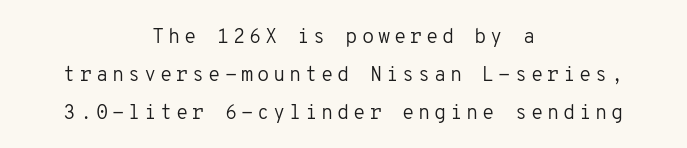
The image shows 20 px text type, upright; set centered, loose line spacing (1.9x), not underlined.
